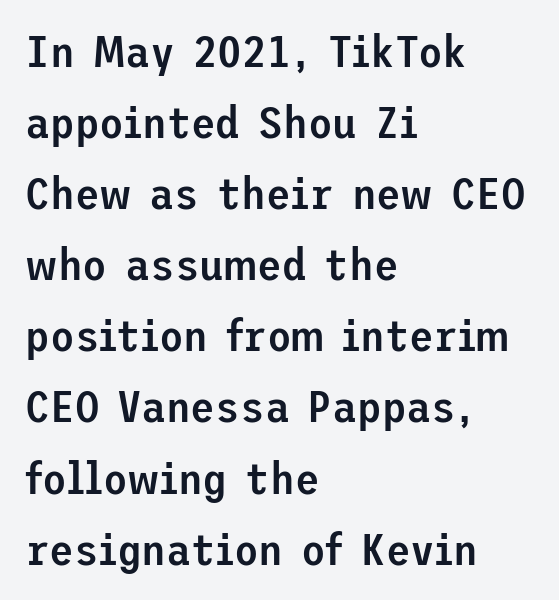
{"serif": "no", "italic": "no", "bold": "semi", "weight": "semibold", "width": "normal", "stroke_contrast": "low", "x_height": "medium", "underline": "no", "align": "left", "line_spacing": "normal", "line_spacing_ratio": 1.58, "letter_spacing": "normal", "letter_spacing_em": 0.0, "glyph_px": 45}
